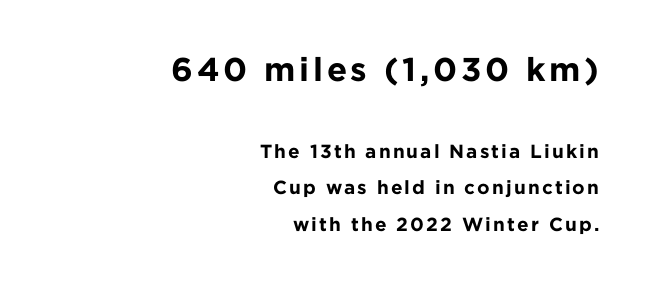
Q: Is the text bold? A: Yes.
Q: Is the text italic (slanted)? A: No, it is upright.
Q: Is the typeface a serif or a sans-serif typeface? A: Sans-serif.
Q: Is the text underlined? A: No.
Q: How is the paragraph aligned? A: Right-aligned.
Q: Is the spacing between lines tight, normal or loose? A: Loose.
Q: Which block of text is set in a larger size, the first (top) or the second (bottom)? A: The first (top) one.
Q: Width (condensed, normal, or wide)? A: Normal.
Q: Stroke contrast? A: Low.
Q: x-height? A: Medium.
Q: Monospaced? A: No.
